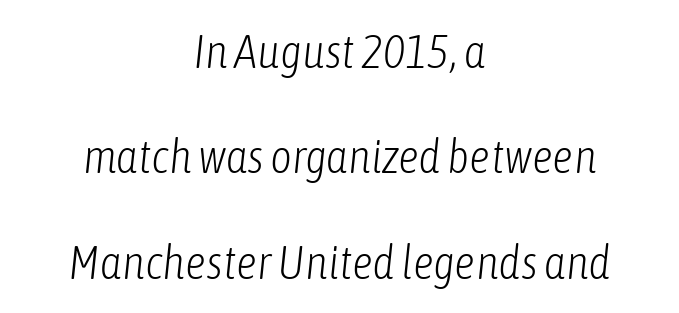
The image shows 47 px light, condensed type, italic (leaning right); set centered, loose line spacing (2.24x), normal letter spacing, not underlined; low stroke contrast and a medium x-height.
